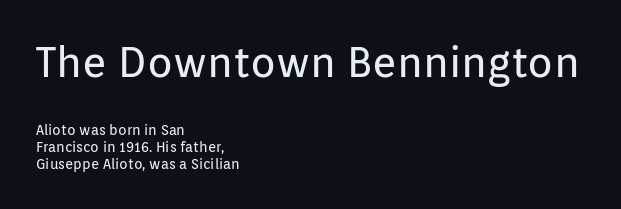
The image shows 42 px regular-weight sans-serif type, upright; set left-aligned, line spacing 1.22x, normal letter spacing, not underlined; the first (top) block is 3.0x larger; low stroke contrast and a medium x-height.
